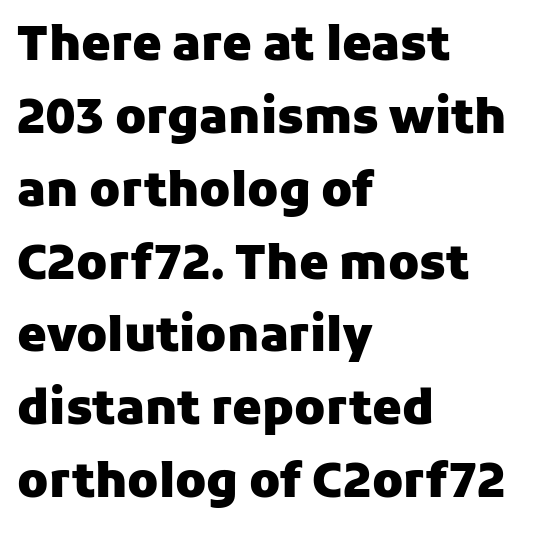
{"serif": "no", "italic": "no", "bold": "yes", "weight": "heavy", "width": "normal", "stroke_contrast": "low", "x_height": "medium", "monospaced": "no", "underline": "no", "align": "left", "line_spacing": "normal", "line_spacing_ratio": 1.55, "letter_spacing": "normal", "letter_spacing_em": 0.0, "glyph_px": 47}
